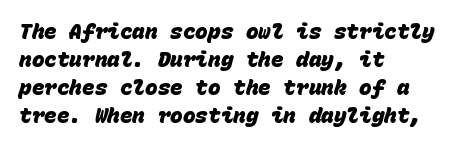
Short and long lines alike share a common starting point at left. Every letter is thick-stroked: bold, no question. Interline gaps are of average width in this sample. Quick note: underline off.
